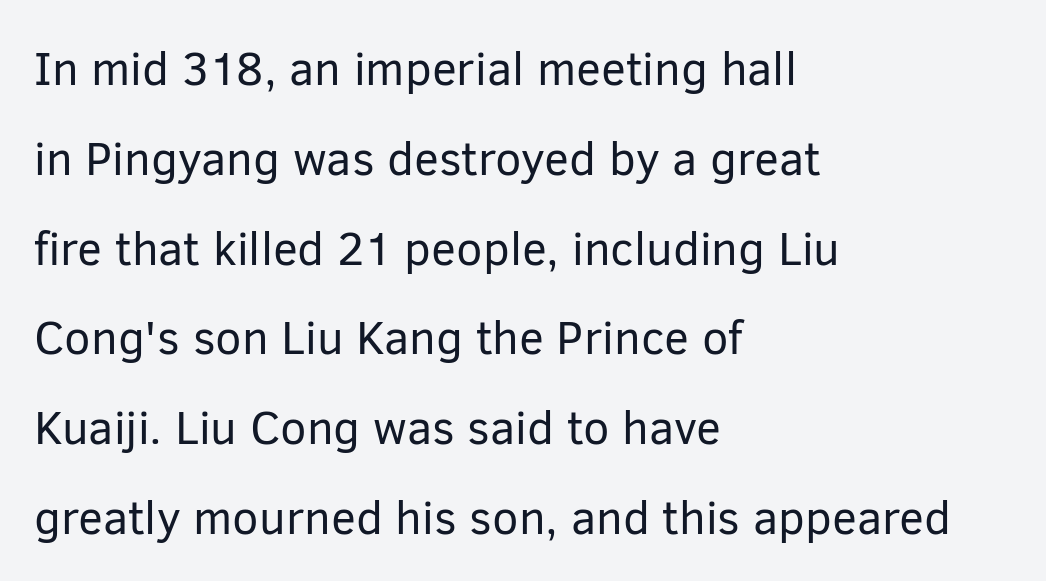
Q: Is the text bold? A: No.
Q: Is the text italic (slanted)? A: No, it is upright.
Q: Is the typeface a serif or a sans-serif typeface? A: Sans-serif.
Q: Is the text underlined? A: No.
Q: How is the paragraph aligned? A: Left-aligned.
Q: Is the spacing between letters normal or unusually wide? A: Normal.
Q: Is the spacing between lines tight, normal or loose? A: Loose.
Q: Width (condensed, normal, or wide)? A: Normal.
Q: Stroke contrast? A: Low.
Q: x-height? A: Medium.
Q: Monospaced? A: No.
